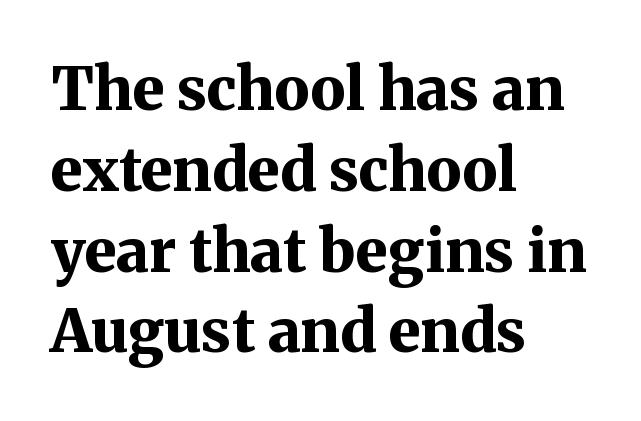
The image shows 59 px bold serif type, upright; set left-aligned, normal line spacing (1.37x), normal letter spacing, not underlined; medium stroke contrast and a medium x-height.
